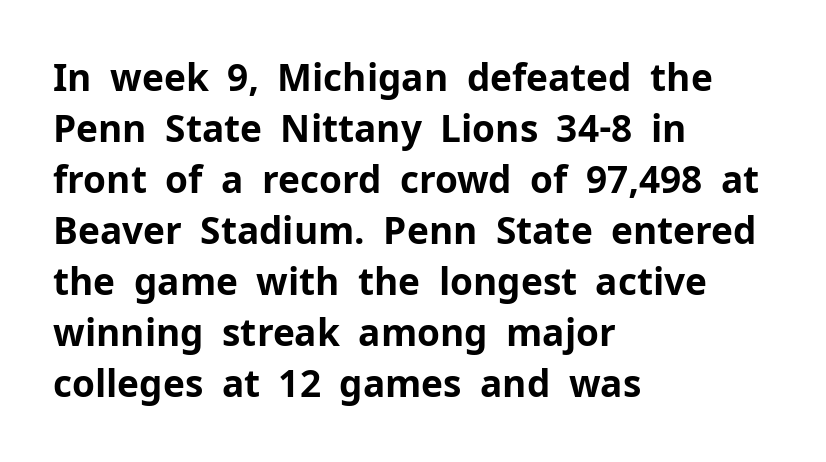
Q: Is the text bold? A: Yes.
Q: Is the text italic (slanted)? A: No, it is upright.
Q: Is the typeface a serif or a sans-serif typeface? A: Sans-serif.
Q: Is the text underlined? A: No.
Q: How is the paragraph aligned? A: Left-aligned.
Q: Is the spacing between letters normal or unusually wide? A: Normal.
Q: Is the spacing between lines tight, normal or loose? A: Normal.
Q: Width (condensed, normal, or wide)? A: Normal.
Q: Stroke contrast? A: Low.
Q: x-height? A: Medium.
Q: Monospaced? A: No.
